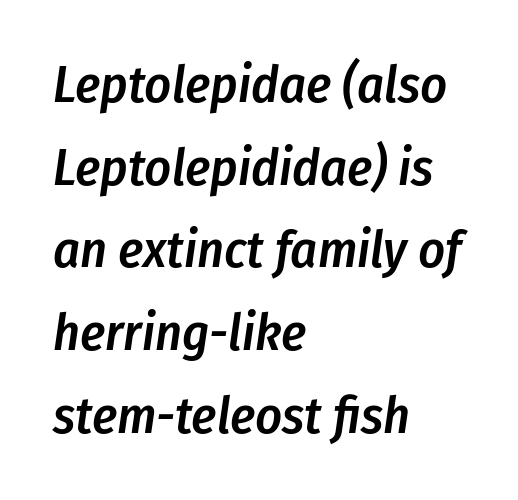
Notice how descenders clear the ascenders below comfortably — that's standard leading. Beneath every word, the page is bare. The text carries the slant typical of an italic or oblique font. The sample has been set in demibold, a notch under bold. Each letter keeps its own natural width here, so spacing adapts to shape.
